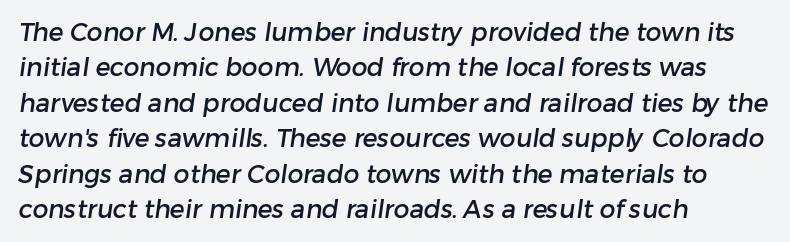
The image shows 25 px text type; set left-aligned, normal line spacing (1.42x), normal letter spacing, not underlined.
